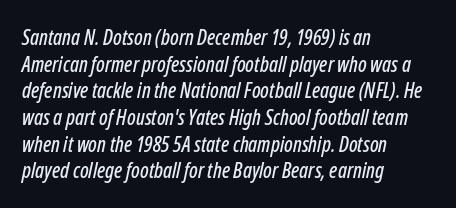
{"italic": "yes", "lean": "right", "slant_degrees": 12, "underline": "no", "align": "left", "line_spacing": "normal", "line_spacing_ratio": 1.27, "letter_spacing": "normal", "letter_spacing_em": 0.0, "glyph_px": 21}
